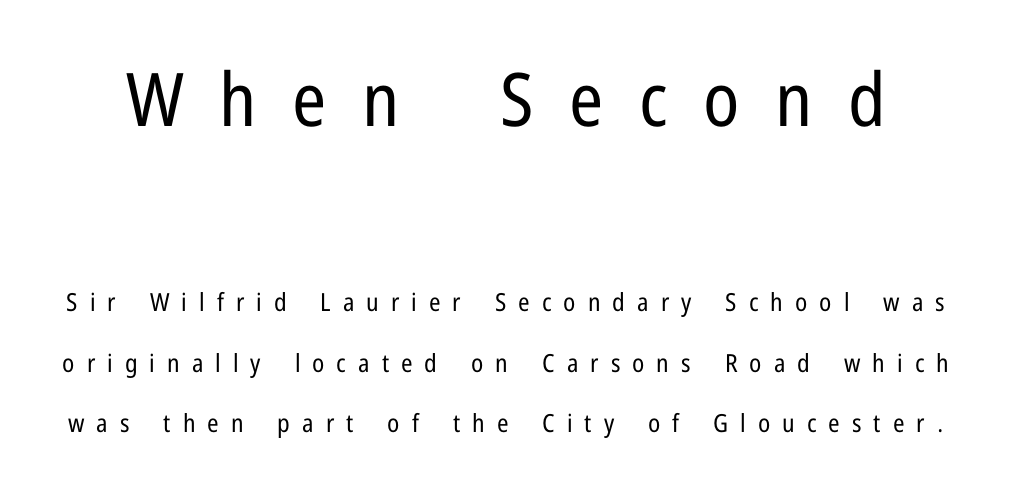
The image shows 74 px regular-weight, condensed sans-serif type, upright; set loose line spacing (2.42x), unusually wide letter spacing (+0.48 em), not underlined; the first (top) block is 2.96x larger; low stroke contrast and a medium x-height.
